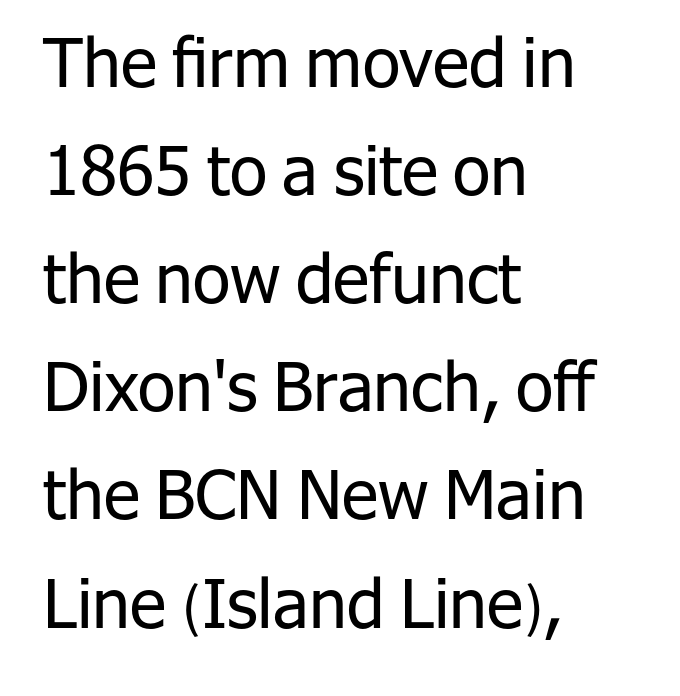
{"serif": "no", "italic": "no", "bold": "no", "weight": "regular", "width": "normal", "stroke_contrast": "low", "x_height": "medium", "monospaced": "no", "underline": "no", "align": "left", "line_spacing": "normal", "line_spacing_ratio": 1.59, "letter_spacing": "normal", "letter_spacing_em": 0.0, "glyph_px": 68}
